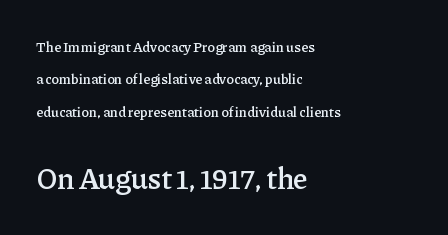
{"serif": "yes", "italic": "no", "bold": "semi", "weight": "semibold", "width": "normal", "stroke_contrast": "low", "x_height": "medium", "monospaced": "no", "underline": "no", "align": "left", "line_spacing": "loose", "line_spacing_ratio": 2.31, "letter_spacing": "normal", "letter_spacing_em": 0.0, "larger_block": "second", "size_ratio": 2.07, "glyph_px": 29}
